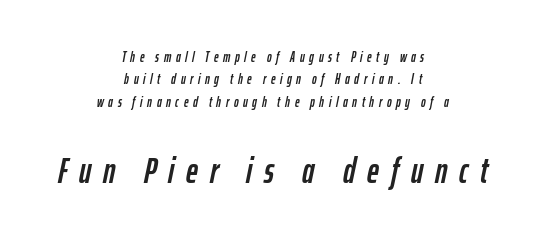
{"italic": "yes", "lean": "right", "slant_degrees": 12, "width": "condensed", "stroke_contrast": "low", "x_height": "medium", "monospaced": "no", "underline": "no", "align": "center", "line_spacing": "normal", "line_spacing_ratio": 1.59, "letter_spacing": "wide", "letter_spacing_em": 0.33, "larger_block": "second", "size_ratio": 2.57, "glyph_px": 36}
